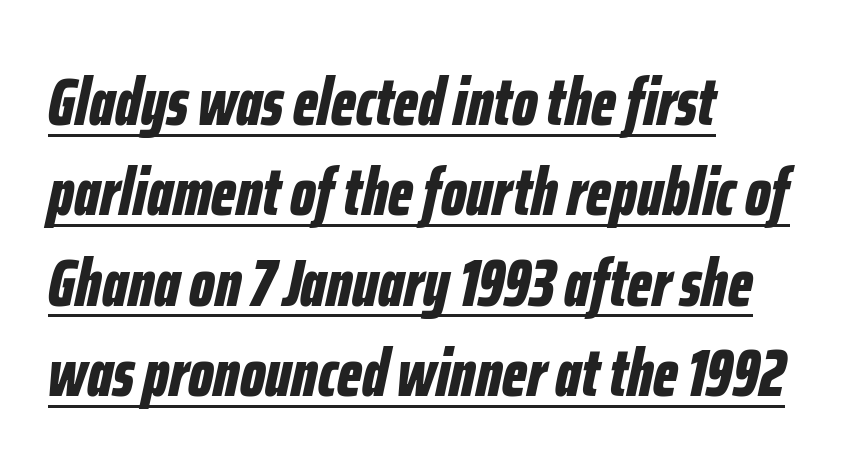
Weight check: bold — yes, fully. Horizontal bands of white between lines are of average thickness. Every row of glyphs begins at an identical x-position on the left. Check the space under the baseline: a stroke is drawn there. The letters advance in unequal steps, a hallmark of proportional type. It's the slanting kind of type.
